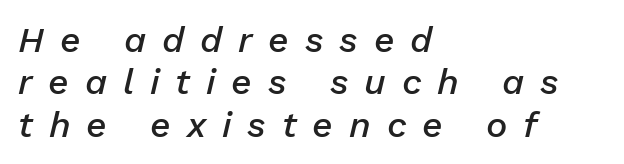
{"italic": "yes", "lean": "right", "slant_degrees": 13, "bold": "semi", "weight": "semibold", "width": "normal", "stroke_contrast": "low", "x_height": "medium", "monospaced": "no", "underline": "no", "align": "left", "line_spacing_ratio": 1.18, "letter_spacing": "wide", "letter_spacing_em": 0.44, "glyph_px": 36}
